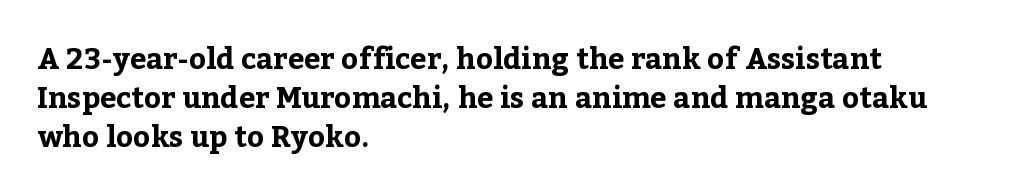
Q: Is the text bold? A: Yes.
Q: Is the text italic (slanted)? A: No, it is upright.
Q: Is the typeface a serif or a sans-serif typeface? A: Serif.
Q: Is the text underlined? A: No.
Q: How is the paragraph aligned? A: Left-aligned.
Q: Is the spacing between letters normal or unusually wide? A: Normal.
Q: Is the spacing between lines tight, normal or loose? A: Normal.
Q: Width (condensed, normal, or wide)? A: Normal.
Q: Stroke contrast? A: Low.
Q: x-height? A: Medium.
Q: Monospaced? A: No.
